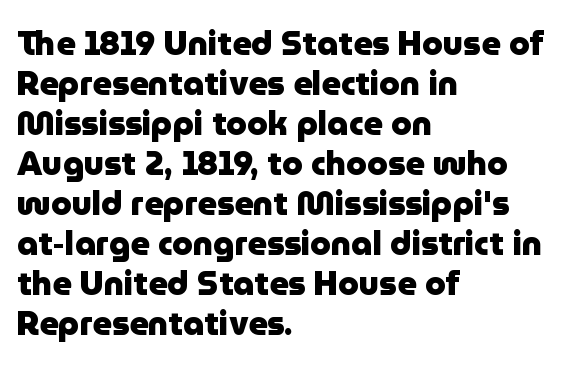
{"serif": "no", "italic": "no", "bold": "yes", "weight": "heavy", "width": "normal", "stroke_contrast": "low", "x_height": "medium", "monospaced": "no", "underline": "no", "align": "left", "line_spacing_ratio": 1.21, "letter_spacing": "normal", "letter_spacing_em": 0.0, "glyph_px": 33}
